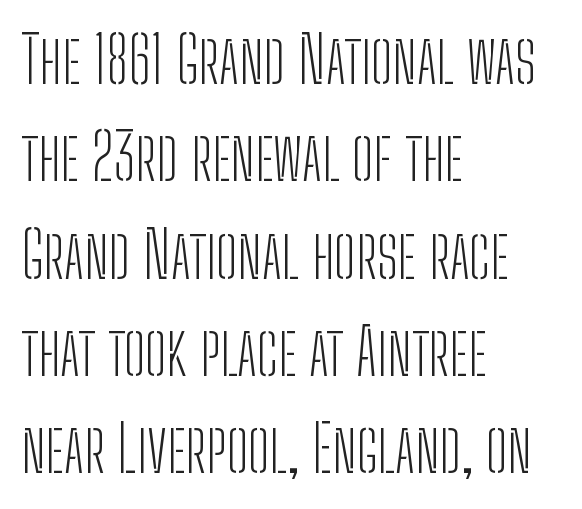
Unlike italic type, these characters show no tilt at all. A bare baseline throughout the passage. The rag falls on the right side of this text block. The designer left line spacing at the default. No heavy texture on the line: the type isn't bold.
